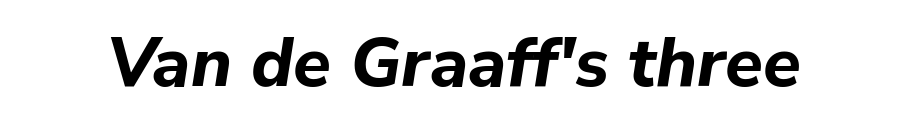
Standard letterfit; no display-style spreading of the glyphs. Plain, unruled lines of type. A typesetter would mark this as italic. Note the varied advance widths — an 'i' is clearly narrower than an 'm'. The strokes are fattened all the way to bold.
